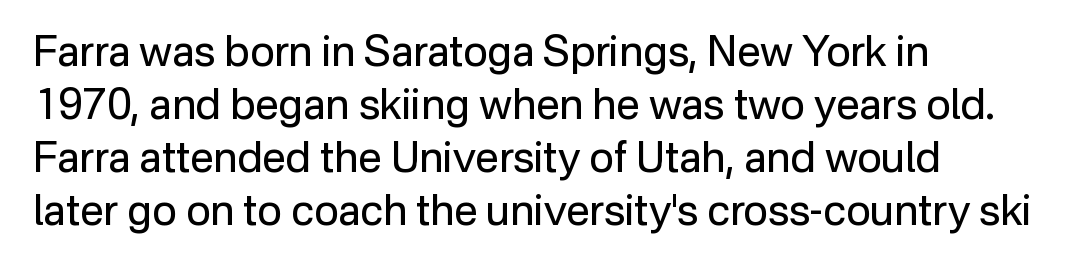
Q: Is the text bold? A: No.
Q: Is the text italic (slanted)? A: No, it is upright.
Q: Is the typeface a serif or a sans-serif typeface? A: Sans-serif.
Q: Is the text underlined? A: No.
Q: How is the paragraph aligned? A: Left-aligned.
Q: Is the spacing between letters normal or unusually wide? A: Normal.
Q: Is the spacing between lines tight, normal or loose? A: Normal.
Q: Width (condensed, normal, or wide)? A: Normal.
Q: Stroke contrast? A: Low.
Q: x-height? A: Medium.
Q: Monospaced? A: No.
